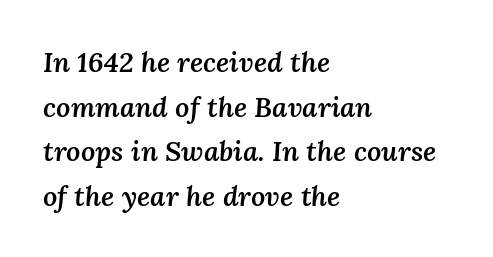
Every character sits at an angle, as italics do. The characters look somewhat weighty, a semibold short of true bold. This sample uses plain, unmodified letter spacing. The gap between lines stays unmarked. Does the copy run flush right? No — it runs flush left.
